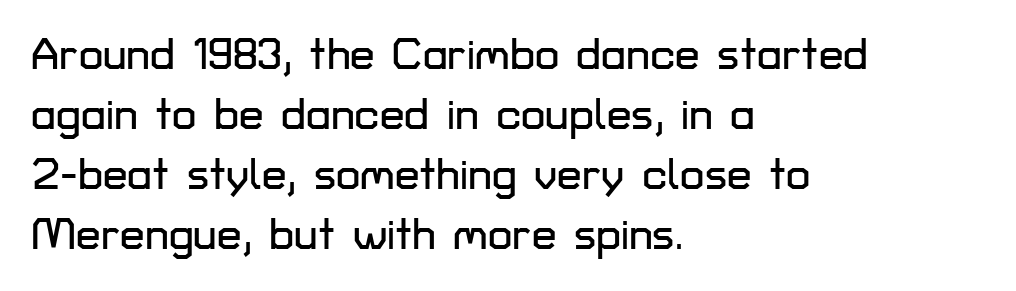
Q: Is the text italic (slanted)? A: No, it is upright.
Q: Is the typeface a serif or a sans-serif typeface? A: Sans-serif.
Q: Is the text underlined? A: No.
Q: How is the paragraph aligned? A: Left-aligned.
Q: Is the spacing between letters normal or unusually wide? A: Normal.
Q: Is the spacing between lines tight, normal or loose? A: Normal.
Q: Width (condensed, normal, or wide)? A: Normal.
Q: Stroke contrast? A: Low.
Q: x-height? A: Medium.
Q: Monospaced? A: No.
